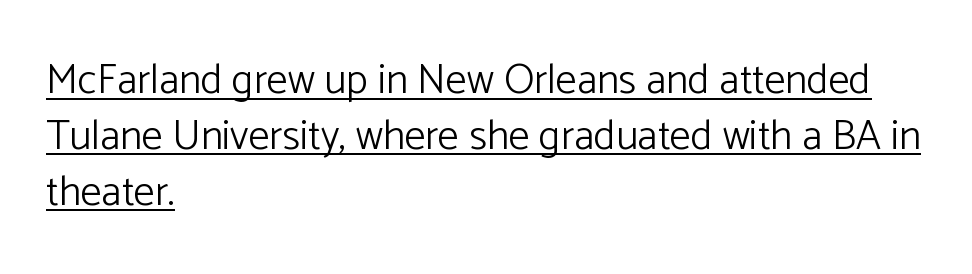
Q: Is the text bold? A: No.
Q: Is the text italic (slanted)? A: No, it is upright.
Q: Is the typeface a serif or a sans-serif typeface? A: Sans-serif.
Q: Is the text underlined? A: Yes.
Q: How is the paragraph aligned? A: Left-aligned.
Q: Is the spacing between letters normal or unusually wide? A: Normal.
Q: Is the spacing between lines tight, normal or loose? A: Normal.
Q: Width (condensed, normal, or wide)? A: Normal.
Q: Stroke contrast? A: Low.
Q: x-height? A: Medium.
Q: Monospaced? A: No.
